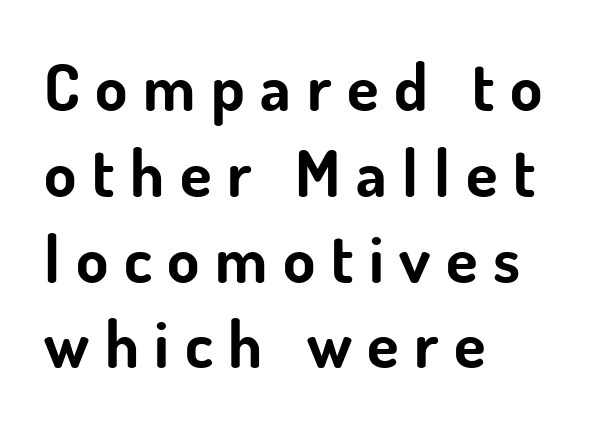
The image shows 65 px bold sans-serif type, upright; set left-aligned, normal line spacing (1.32x), unusually wide letter spacing (+0.24 em), not underlined; low stroke contrast and a small x-height.
